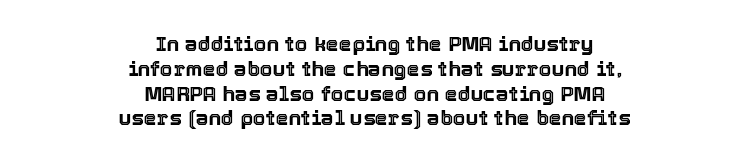
Q: Is the text italic (slanted)? A: No, it is upright.
Q: Is the text underlined? A: No.
Q: How is the paragraph aligned? A: Centered.
Q: Is the spacing between letters normal or unusually wide? A: Normal.
